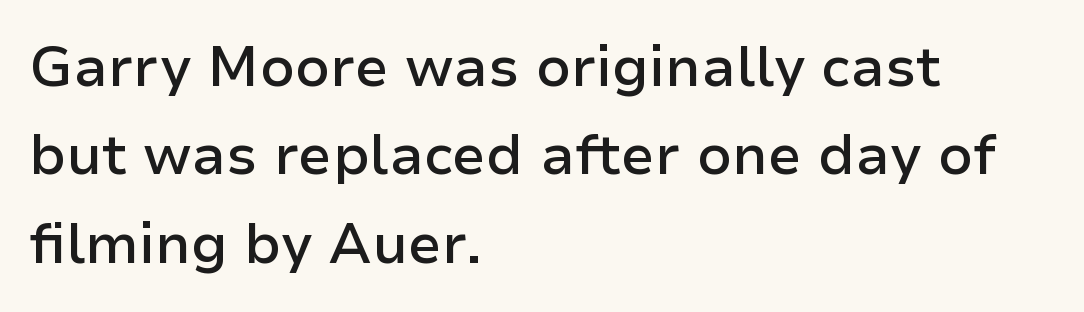
{"serif": "no", "italic": "no", "bold": "semi", "weight": "semibold", "width": "normal", "stroke_contrast": "low", "x_height": "medium", "monospaced": "no", "underline": "no", "align": "left", "line_spacing": "normal", "line_spacing_ratio": 1.58, "letter_spacing": "normal", "letter_spacing_em": 0.0, "glyph_px": 56}
